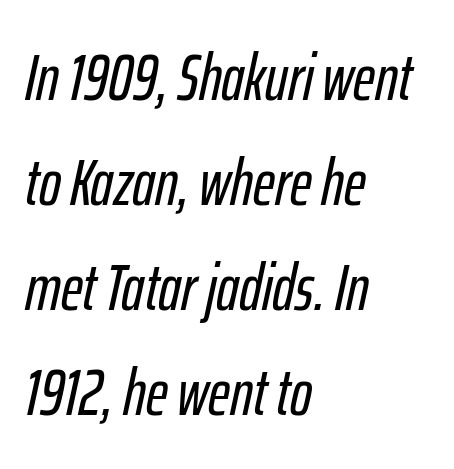
Q: Is the text italic (slanted)? A: Yes, it leans right by about 12 degrees.
Q: Is the text underlined? A: No.
Q: How is the paragraph aligned? A: Left-aligned.
Q: Is the spacing between letters normal or unusually wide? A: Normal.
Q: Is the spacing between lines tight, normal or loose? A: Normal.
Q: Width (condensed, normal, or wide)? A: Condensed.
Q: Stroke contrast? A: Low.
Q: x-height? A: Medium.
Q: Monospaced? A: No.
